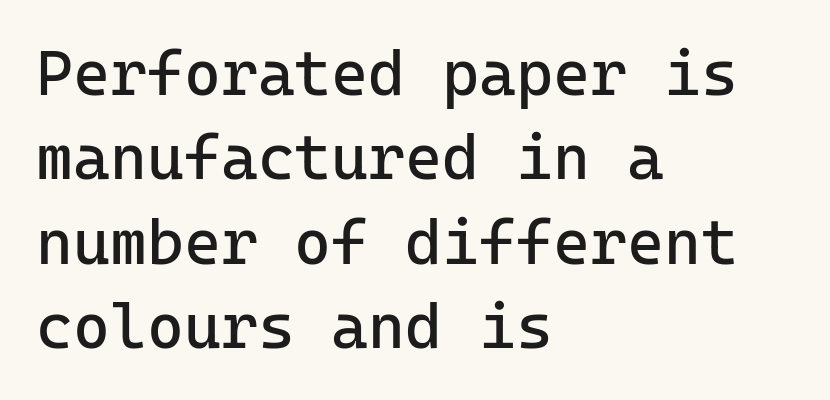
The image shows 63 px regular-weight sans-serif type, upright, monospaced; set left-aligned, normal line spacing (1.34x), normal letter spacing, not underlined; low stroke contrast and a medium x-height.
